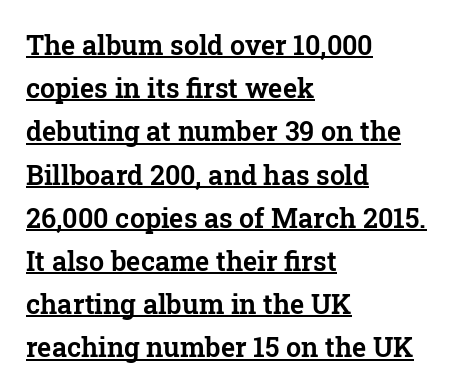
Q: Is the text italic (slanted)? A: No, it is upright.
Q: Is the text underlined? A: Yes.
Q: How is the paragraph aligned? A: Left-aligned.
Q: Is the spacing between letters normal or unusually wide? A: Normal.
Q: Is the spacing between lines tight, normal or loose? A: Normal.
